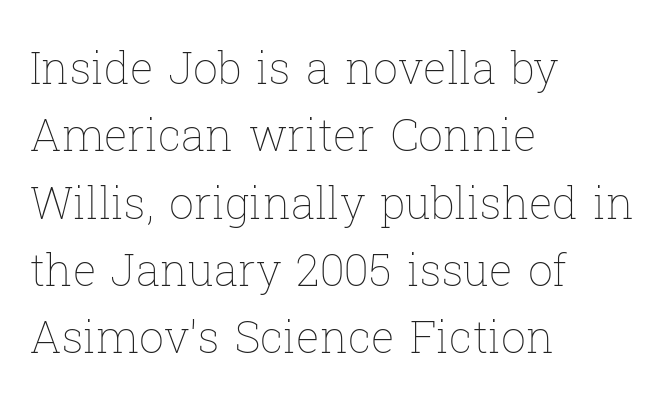
Q: Is the text bold? A: No.
Q: Is the text italic (slanted)? A: No, it is upright.
Q: Is the text underlined? A: No.
Q: How is the paragraph aligned? A: Left-aligned.
Q: Is the spacing between letters normal or unusually wide? A: Normal.
Q: Is the spacing between lines tight, normal or loose? A: Normal.
Q: Width (condensed, normal, or wide)? A: Normal.
Q: Stroke contrast? A: Low.
Q: x-height? A: Medium.
Q: Monospaced? A: No.
